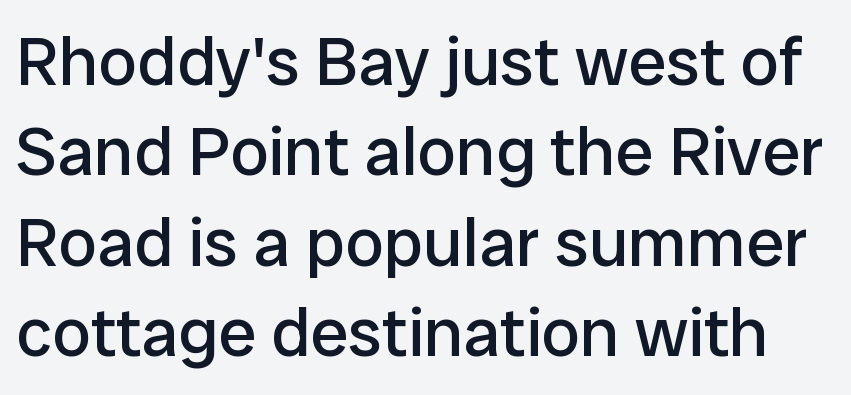
Q: Is the text bold? A: No.
Q: Is the text italic (slanted)? A: No, it is upright.
Q: Is the typeface a serif or a sans-serif typeface? A: Sans-serif.
Q: Is the text underlined? A: No.
Q: Is the spacing between letters normal or unusually wide? A: Normal.
Q: Is the spacing between lines tight, normal or loose? A: Normal.
Q: Width (condensed, normal, or wide)? A: Normal.
Q: Stroke contrast? A: Low.
Q: x-height? A: Medium.
Q: Monospaced? A: No.
